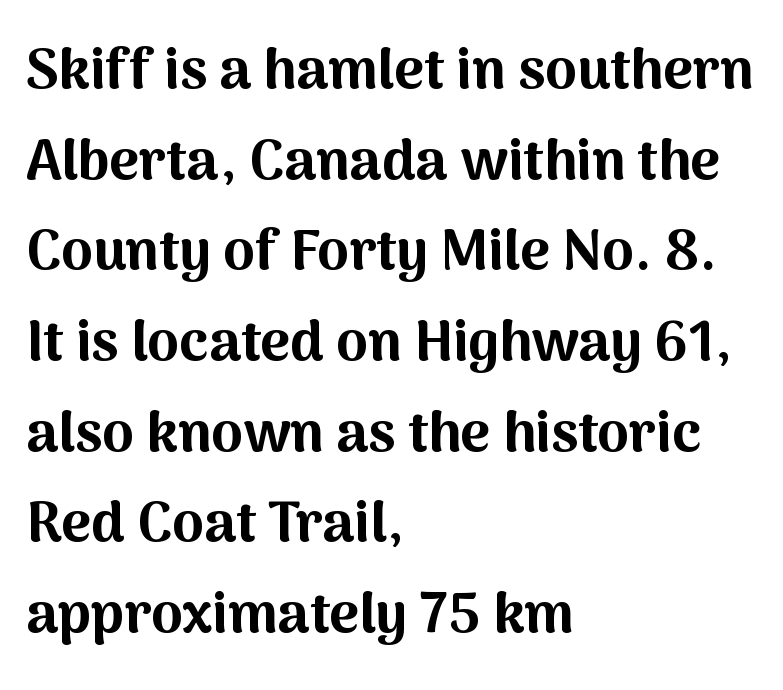
The image shows 57 px bold sans-serif type, upright; set left-aligned, normal line spacing (1.59x), normal letter spacing, not underlined; medium stroke contrast and a medium x-height.
